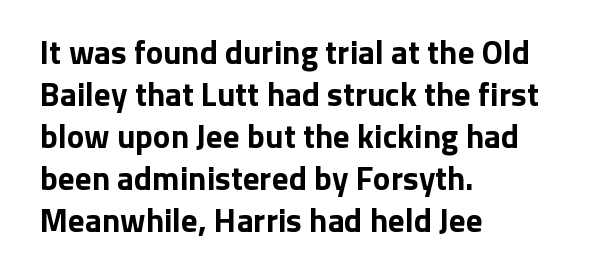
{"serif": "no", "italic": "no", "bold": "yes", "weight": "bold", "width": "normal", "stroke_contrast": "low", "x_height": "medium", "monospaced": "no", "underline": "no", "align": "left", "line_spacing": "normal", "line_spacing_ratio": 1.27, "letter_spacing": "normal", "letter_spacing_em": 0.0, "glyph_px": 33}
